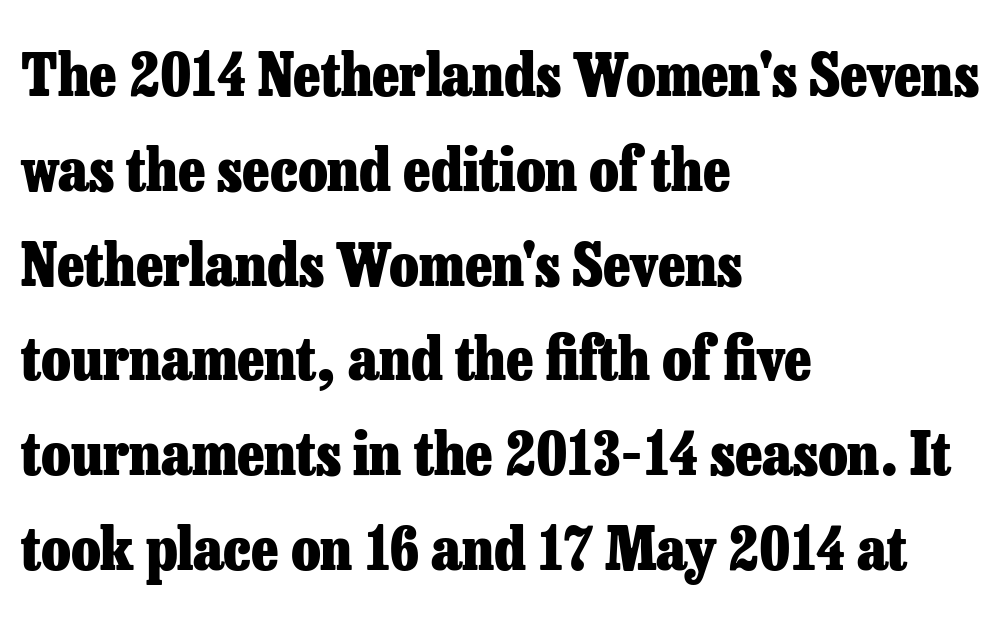
The image shows 60 px heavy serif type, upright; set left-aligned, normal line spacing (1.58x), normal letter spacing, not underlined; low stroke contrast and a medium x-height.
